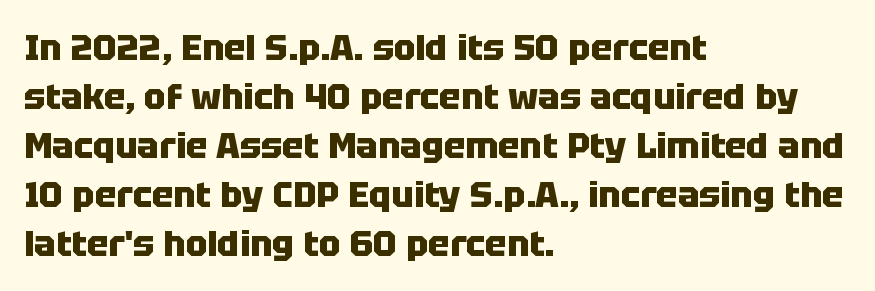
Q: Is the text bold? A: Yes.
Q: Is the text italic (slanted)? A: No, it is upright.
Q: Is the typeface a serif or a sans-serif typeface? A: Sans-serif.
Q: Is the text underlined? A: No.
Q: How is the paragraph aligned? A: Left-aligned.
Q: Is the spacing between letters normal or unusually wide? A: Normal.
Q: Is the spacing between lines tight, normal or loose? A: Normal.
Q: Width (condensed, normal, or wide)? A: Normal.
Q: Stroke contrast? A: Low.
Q: x-height? A: Large.
Q: Monospaced? A: No.
